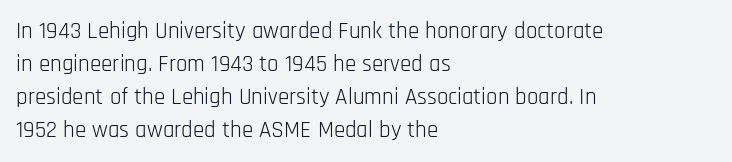
Does extra space separate the letters? No, they use regular spacing. The rendering anchors every line to the left-hand side. The axis of the letterforms is exactly vertical. These lines sit exactly where default settings would place them. Ink coverage per letter is moderate at most. Bare-footed words on every line.
